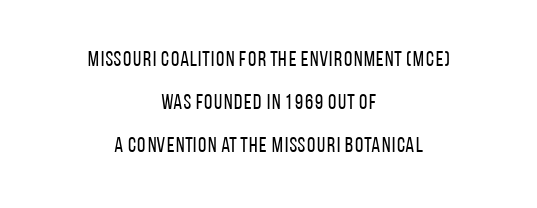
The image shows 21 px text type, upright; set centered, loose line spacing (2.04x), normal letter spacing, not underlined.
